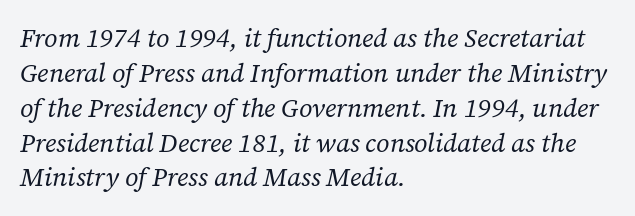
{"italic": "yes", "lean": "right", "slant_degrees": 12, "bold": "no", "underline": "no", "align": "left", "line_spacing": "normal", "line_spacing_ratio": 1.34, "letter_spacing": "normal", "letter_spacing_em": 0.0, "glyph_px": 26}
